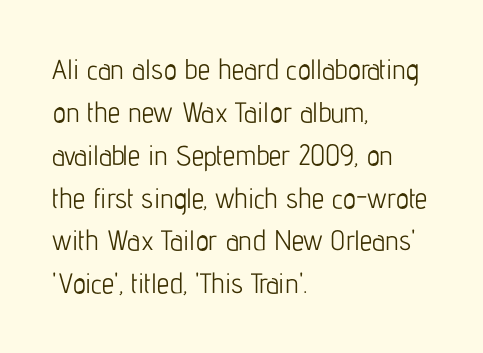
{"serif": "no", "italic": "no", "bold": "no", "weight": "light", "width": "condensed", "stroke_contrast": "low", "x_height": "medium", "monospaced": "no", "underline": "no", "align": "left", "line_spacing": "normal", "line_spacing_ratio": 1.53, "letter_spacing": "normal", "letter_spacing_em": 0.0, "glyph_px": 28}
